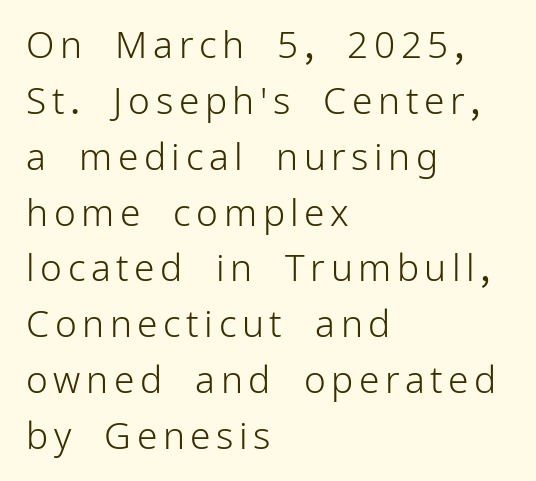
Weight: not bold — regular or lighter. The rows are spaced the way most documents space them. The specimen omits any rule beneath the text block's lines. It's the straight-up-and-down kind of type. Short and long lines alike share a common starting point at left.
